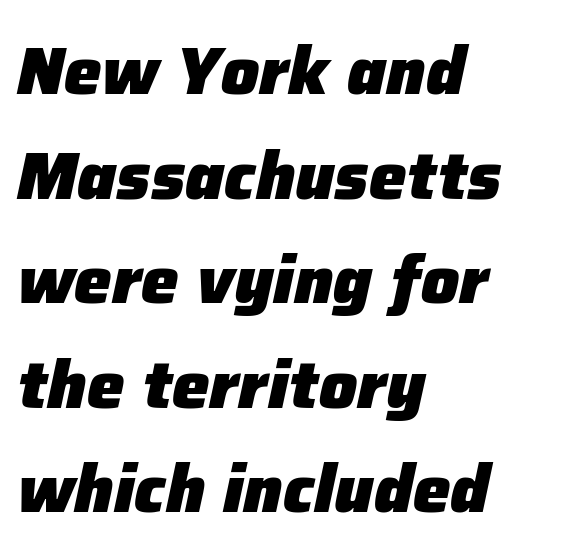
Q: Is the text bold? A: Yes.
Q: Is the text italic (slanted)? A: Yes, it leans right by about 12 degrees.
Q: Is the text underlined? A: No.
Q: How is the paragraph aligned? A: Left-aligned.
Q: Is the spacing between letters normal or unusually wide? A: Normal.
Q: Is the spacing between lines tight, normal or loose? A: Normal.
Q: Width (condensed, normal, or wide)? A: Normal.
Q: Stroke contrast? A: Low.
Q: x-height? A: Medium.
Q: Monospaced? A: No.
